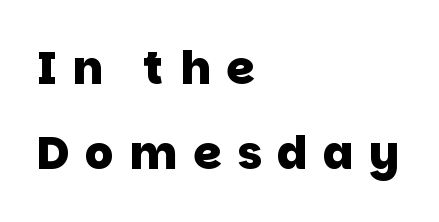
{"serif": "no", "bold": "yes", "weight": "heavy", "width": "normal", "stroke_contrast": "low", "x_height": "large", "monospaced": "no", "underline": "no", "align": "left", "line_spacing_ratio": 1.89, "letter_spacing": "wide", "letter_spacing_em": 0.35, "glyph_px": 45}
